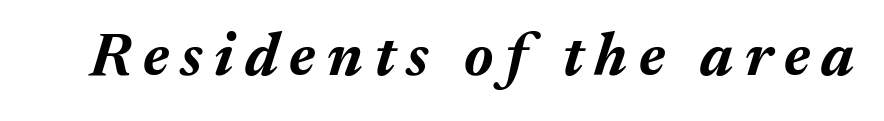
{"italic": "yes", "lean": "right", "slant_degrees": 17, "bold": "yes", "weight": "bold", "width": "normal", "stroke_contrast": "medium", "x_height": "medium", "monospaced": "no", "underline": "no", "glyph_px": 60}
